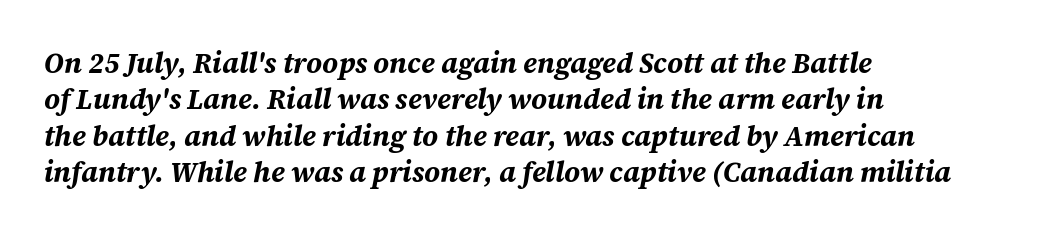
Q: Is the text bold? A: Yes.
Q: Is the text italic (slanted)? A: Yes, it leans right by about 12 degrees.
Q: Is the text underlined? A: No.
Q: How is the paragraph aligned? A: Left-aligned.
Q: Is the spacing between letters normal or unusually wide? A: Normal.
Q: Is the spacing between lines tight, normal or loose? A: Normal.
Q: Width (condensed, normal, or wide)? A: Normal.
Q: Stroke contrast? A: Medium.
Q: x-height? A: Large.
Q: Monospaced? A: No.
